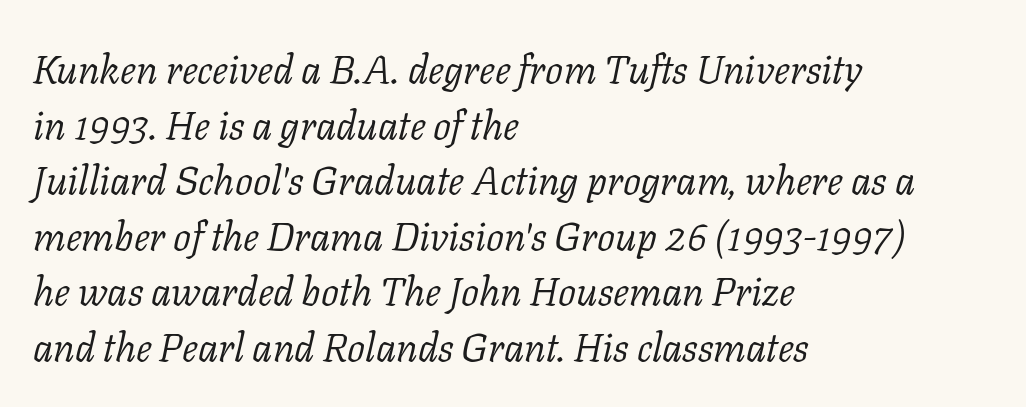
Q: Is the text bold? A: No.
Q: Is the text italic (slanted)? A: Yes, it leans right by about 11 degrees.
Q: Is the typeface a serif or a sans-serif typeface? A: Serif.
Q: Is the text underlined? A: No.
Q: How is the paragraph aligned? A: Left-aligned.
Q: Is the spacing between letters normal or unusually wide? A: Normal.
Q: Is the spacing between lines tight, normal or loose? A: Normal.
Q: Width (condensed, normal, or wide)? A: Normal.
Q: Stroke contrast? A: Low.
Q: x-height? A: Medium.
Q: Monospaced? A: No.
